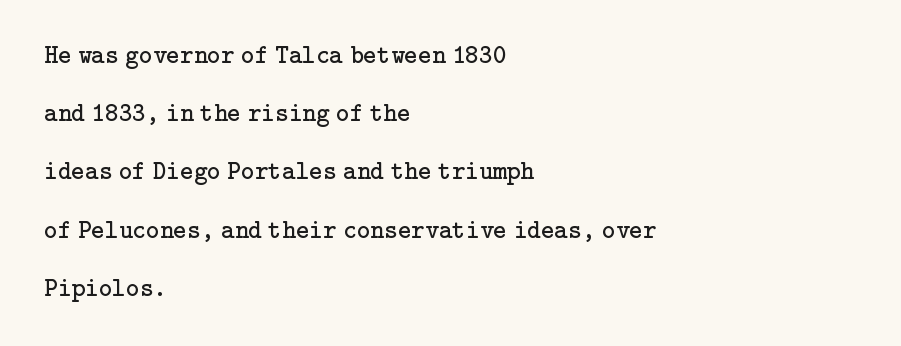
{"italic": "no", "bold": "no", "underline": "no", "align": "left", "line_spacing": "loose", "line_spacing_ratio": 2.24, "letter_spacing": "normal", "letter_spacing_em": 0.0, "glyph_px": 26}
